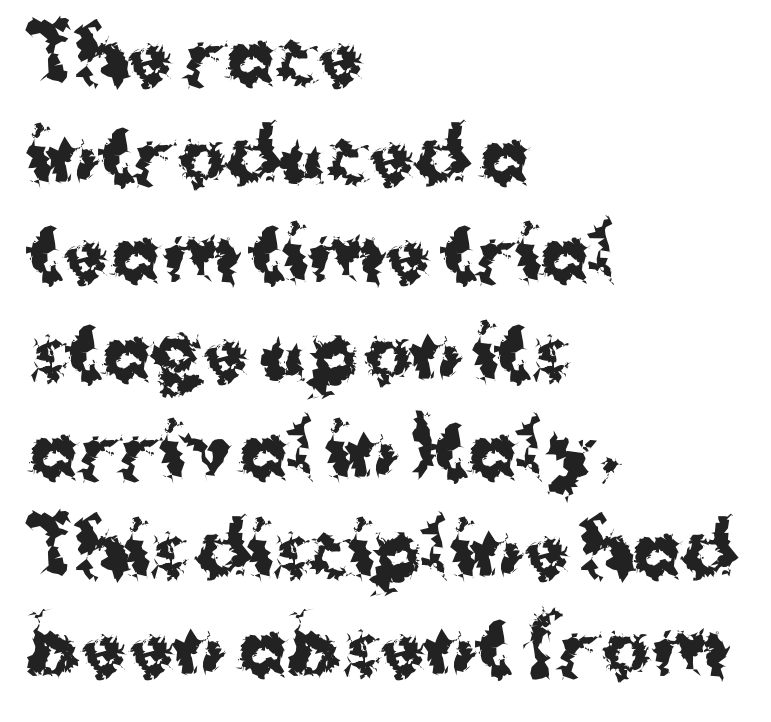
The image shows 73 px bold sans-serif type, upright; set left-aligned, normal line spacing (1.35x), normal letter spacing, not underlined; medium stroke contrast and a medium x-height.
